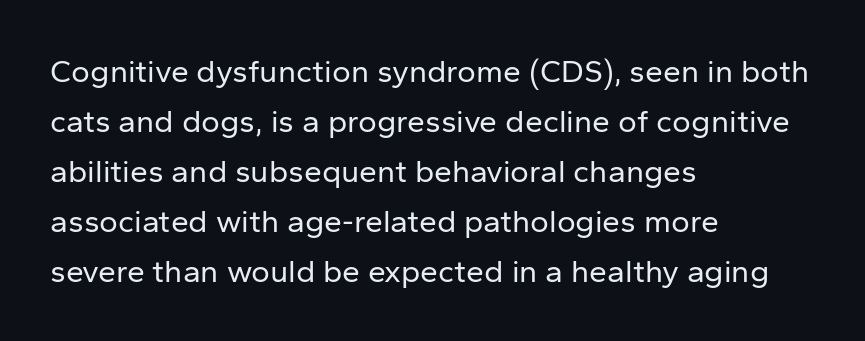
Q: Is the text bold? A: No.
Q: Is the text italic (slanted)? A: No, it is upright.
Q: Is the typeface a serif or a sans-serif typeface? A: Sans-serif.
Q: Is the text underlined? A: No.
Q: How is the paragraph aligned? A: Left-aligned.
Q: Is the spacing between letters normal or unusually wide? A: Normal.
Q: Is the spacing between lines tight, normal or loose? A: Normal.
Q: Width (condensed, normal, or wide)? A: Normal.
Q: Stroke contrast? A: Low.
Q: x-height? A: Medium.
Q: Monospaced? A: No.
